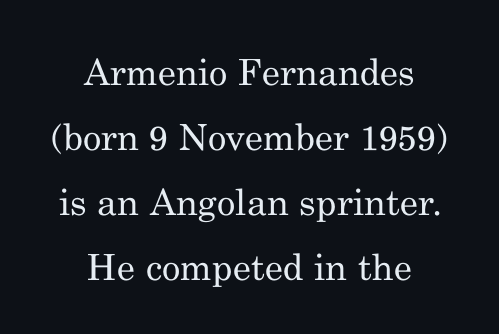
Q: Is the text bold? A: No.
Q: Is the text italic (slanted)? A: No, it is upright.
Q: Is the typeface a serif or a sans-serif typeface? A: Serif.
Q: Is the text underlined? A: No.
Q: How is the paragraph aligned? A: Centered.
Q: Is the spacing between letters normal or unusually wide? A: Normal.
Q: Width (condensed, normal, or wide)? A: Normal.
Q: Stroke contrast? A: Medium.
Q: x-height? A: Small.
Q: Monospaced? A: No.
